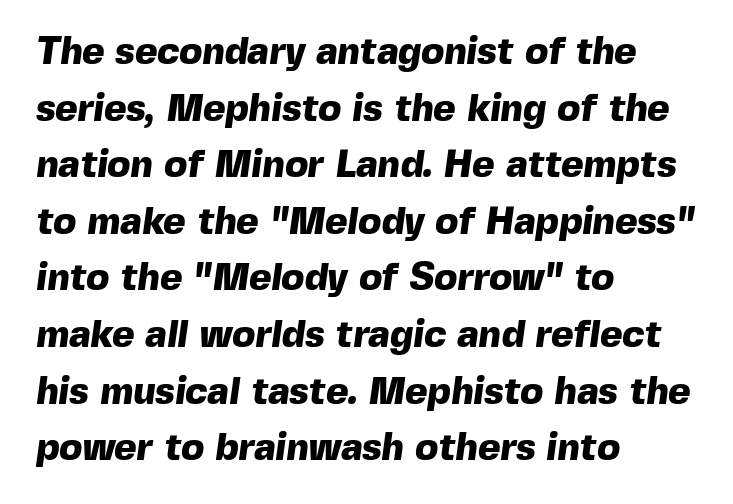
Q: Is the text bold? A: Yes.
Q: Is the typeface a serif or a sans-serif typeface? A: Sans-serif.
Q: Is the text underlined? A: No.
Q: How is the paragraph aligned? A: Left-aligned.
Q: Is the spacing between letters normal or unusually wide? A: Normal.
Q: Is the spacing between lines tight, normal or loose? A: Normal.
Q: Width (condensed, normal, or wide)? A: Normal.
Q: x-height? A: Medium.
Q: Monospaced? A: No.
